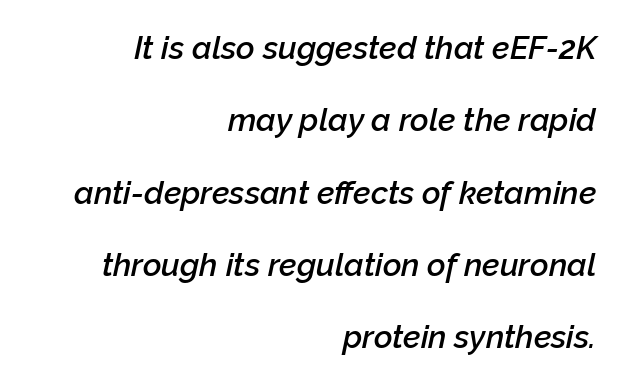
The image shows 32 px semibold type, italic (leaning right); set right-aligned, loose line spacing (2.26x), normal letter spacing, not underlined; low stroke contrast and a medium x-height.
